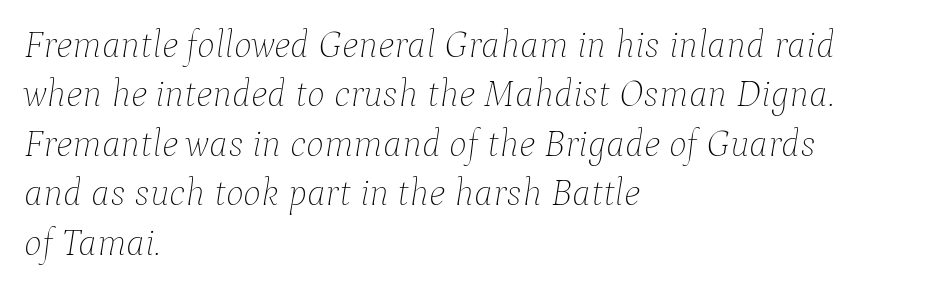
Q: Is the text bold? A: No.
Q: Is the text italic (slanted)? A: Yes, it leans right by about 9 degrees.
Q: Is the text underlined? A: No.
Q: How is the paragraph aligned? A: Left-aligned.
Q: Is the spacing between letters normal or unusually wide? A: Normal.
Q: Is the spacing between lines tight, normal or loose? A: Normal.
Q: Width (condensed, normal, or wide)? A: Normal.
Q: Stroke contrast? A: Low.
Q: x-height? A: Medium.
Q: Monospaced? A: No.
